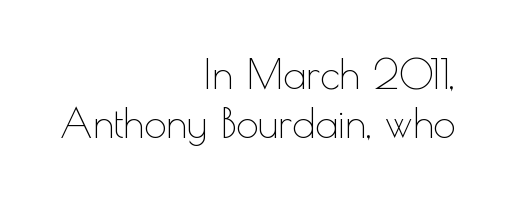
{"serif": "no", "italic": "no", "bold": "no", "weight": "thin", "width": "normal", "x_height": "small", "monospaced": "no", "underline": "no", "align": "right", "line_spacing_ratio": 1.23, "letter_spacing": "normal", "letter_spacing_em": 0.0, "glyph_px": 40}
